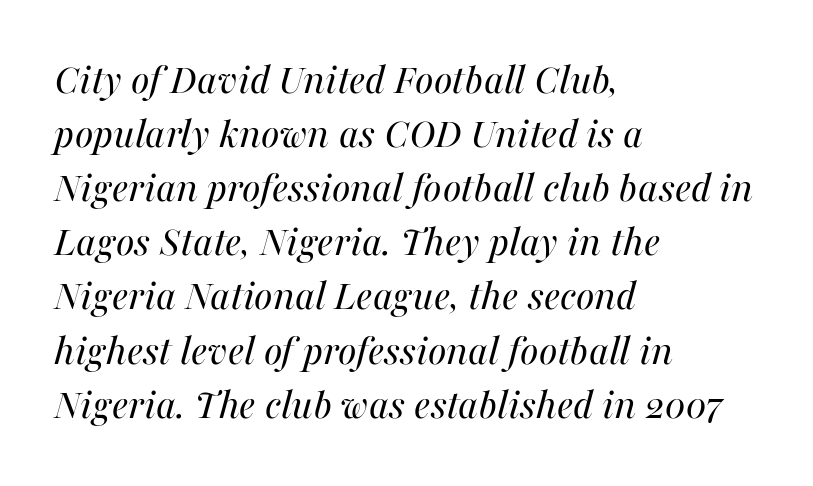
Q: Is the text bold? A: No.
Q: Is the text italic (slanted)? A: Yes, it leans right by about 16 degrees.
Q: Is the text underlined? A: No.
Q: How is the paragraph aligned? A: Left-aligned.
Q: Is the spacing between letters normal or unusually wide? A: Normal.
Q: Width (condensed, normal, or wide)? A: Normal.
Q: Stroke contrast? A: Medium.
Q: x-height? A: Medium.
Q: Monospaced? A: No.
